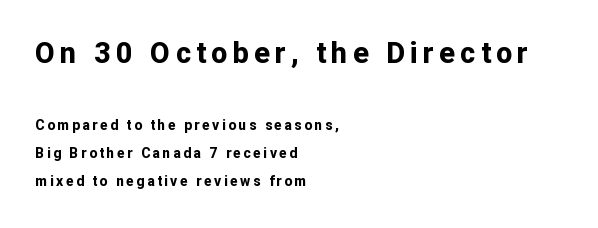
{"serif": "no", "italic": "no", "bold": "yes", "weight": "bold", "width": "normal", "stroke_contrast": "low", "x_height": "medium", "monospaced": "no", "underline": "no", "align": "left", "line_spacing": "loose", "line_spacing_ratio": 1.99, "larger_block": "first", "size_ratio": 2.07, "glyph_px": 29}
